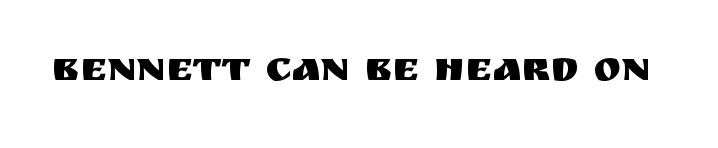
Is the letter spacing exaggerated? No — it looks like the ordinary default. Font category for this specimen: sans-serif. Posture: straight, roman, zero tilt. The words here are not underlined. Note the varied advance widths — an 'i' is clearly narrower than an 'm'.
